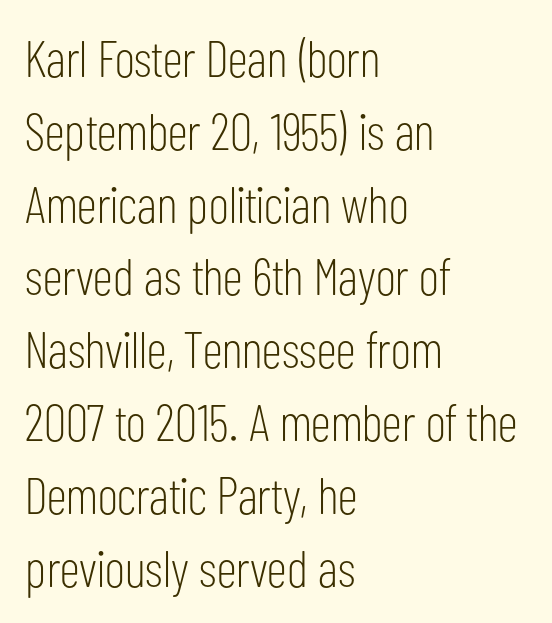
The image shows 52 px light, condensed sans-serif type, upright; set left-aligned, normal line spacing (1.4x), normal letter spacing, not underlined; low stroke contrast and a medium x-height.
